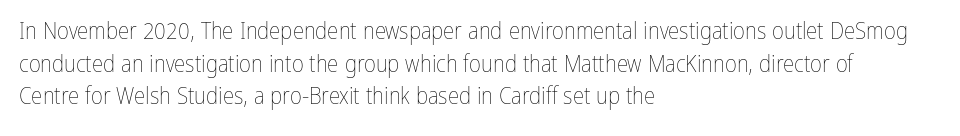
The image shows 23 px text type, upright; set left-aligned, normal line spacing (1.42x), normal letter spacing, not underlined.
